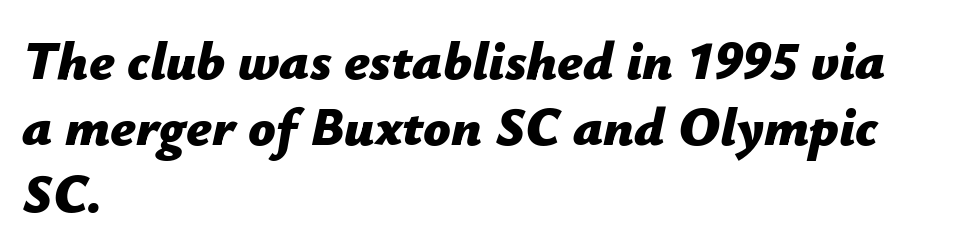
Looking at the ascenders, they clearly lean. What stands out about the letter spacing? Nothing — it is the standard amount. The typesetter chose a ragged-right arrangement here. Underline: absent. Heavy, bold letterforms.
